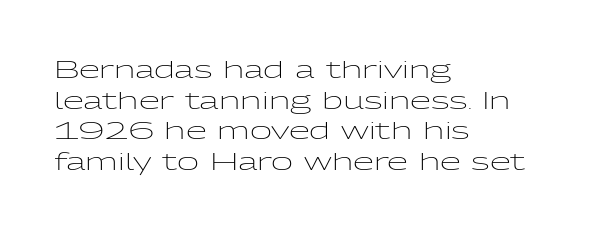
Q: Is the text bold? A: No.
Q: Is the text italic (slanted)? A: No, it is upright.
Q: Is the text underlined? A: No.
Q: How is the paragraph aligned? A: Left-aligned.
Q: Is the spacing between letters normal or unusually wide? A: Normal.
Q: Is the spacing between lines tight, normal or loose? A: Normal.
